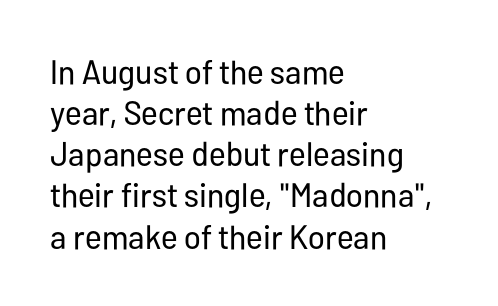
The passage is arranged the way most books set body copy — flush left. The font's upright variant was chosen for this text. The type is set solid horizontally, with unmodified tracking. The weight tops out at a normal text grade. A clean baseline with only descenders dipping below it. This sample has the flowing, uneven cadence of proportional lettering.
